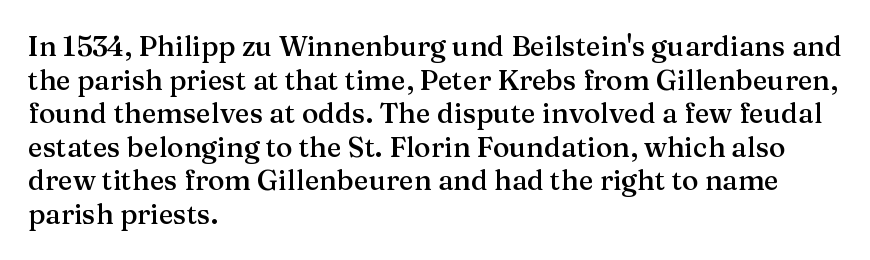
Q: Is the text bold? A: Semi-bold.
Q: Is the text italic (slanted)? A: No, it is upright.
Q: Is the typeface a serif or a sans-serif typeface? A: Serif.
Q: Is the text underlined? A: No.
Q: How is the paragraph aligned? A: Left-aligned.
Q: Is the spacing between letters normal or unusually wide? A: Normal.
Q: Width (condensed, normal, or wide)? A: Normal.
Q: Stroke contrast? A: Medium.
Q: x-height? A: Medium.
Q: Monospaced? A: No.
